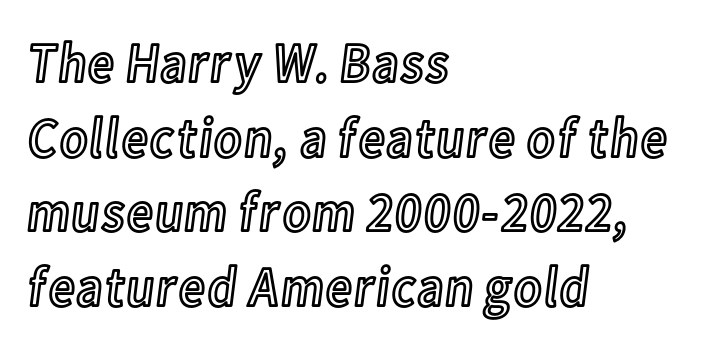
The image shows 57 px condensed type; set left-aligned, normal line spacing (1.31x), normal letter spacing, not underlined; a medium x-height.
